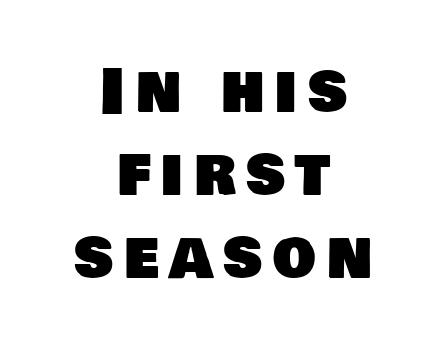
{"serif": "no", "width": "normal", "stroke_contrast": "low", "x_height": "large", "monospaced": "no", "underline": "no", "align": "center", "line_spacing": "normal", "line_spacing_ratio": 1.36, "glyph_px": 61}
